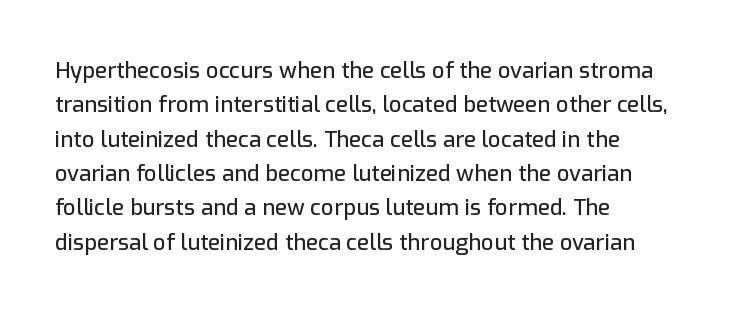
Teacher's note: observe the even left margin — that is flush-left alignment. The passage shown has conventional tracking throughout. It's the straight-up-and-down kind of type. The block of text has a typical density, with ordinary space between rows. The area under the type is left untouched.
